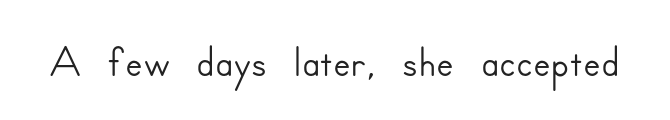
Q: Is the text italic (slanted)? A: No, it is upright.
Q: Is the typeface a serif or a sans-serif typeface? A: Sans-serif.
Q: Is the text underlined? A: No.
Q: Is the spacing between letters normal or unusually wide? A: Normal.
Q: Width (condensed, normal, or wide)? A: Normal.
Q: Stroke contrast? A: Low.
Q: x-height? A: Small.
Q: Monospaced? A: No.
